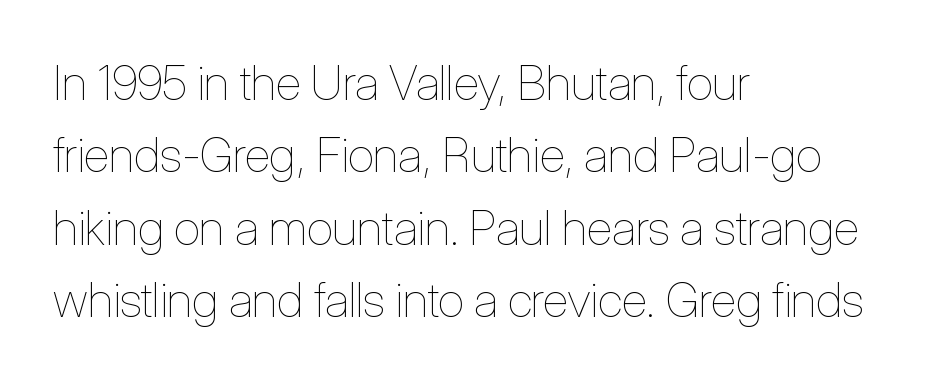
{"italic": "no", "bold": "no", "weight": "thin", "width": "condensed", "stroke_contrast": "low", "x_height": "medium", "monospaced": "no", "underline": "no", "align": "left", "line_spacing": "normal", "line_spacing_ratio": 1.51, "letter_spacing": "normal", "letter_spacing_em": 0.0, "glyph_px": 48}
